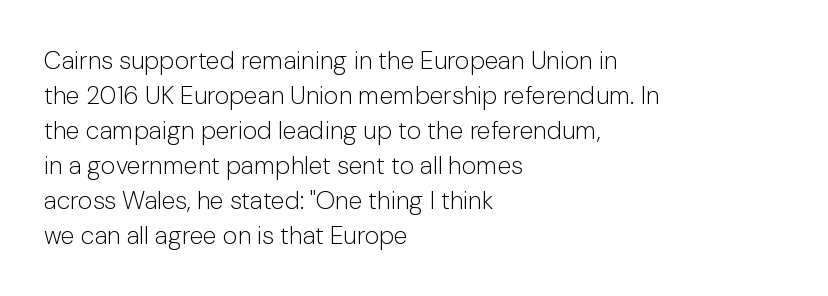
{"italic": "no", "bold": "no", "underline": "no", "align": "left", "line_spacing": "normal", "line_spacing_ratio": 1.4, "letter_spacing": "normal", "letter_spacing_em": 0.0, "glyph_px": 25}
